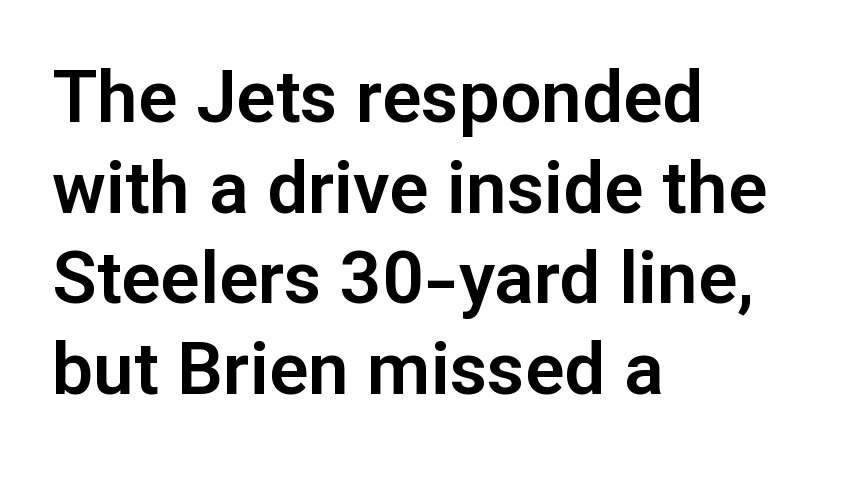
{"serif": "no", "italic": "no", "width": "normal", "stroke_contrast": "low", "x_height": "medium", "monospaced": "no", "underline": "no", "align": "left", "line_spacing_ratio": 1.24, "letter_spacing": "normal", "letter_spacing_em": 0.0, "glyph_px": 73}
